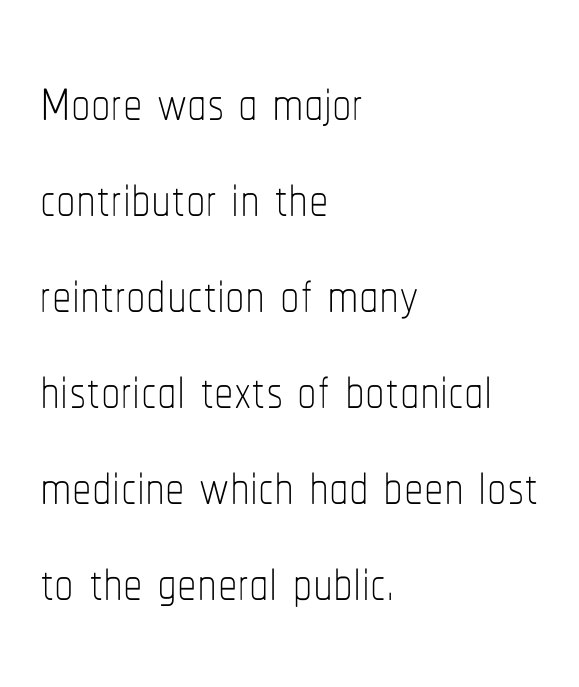
The image shows 78 px thin, condensed type, upright; set left-aligned, line spacing 1.23x, normal letter spacing, not underlined; low stroke contrast and a medium x-height.
